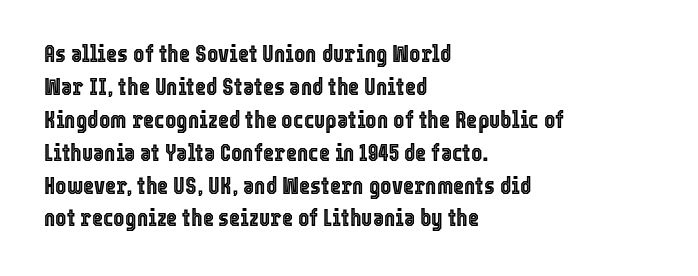
Q: Is the text italic (slanted)? A: No, it is upright.
Q: Is the text underlined? A: No.
Q: How is the paragraph aligned? A: Left-aligned.
Q: Is the spacing between letters normal or unusually wide? A: Normal.
Q: Is the spacing between lines tight, normal or loose? A: Normal.
